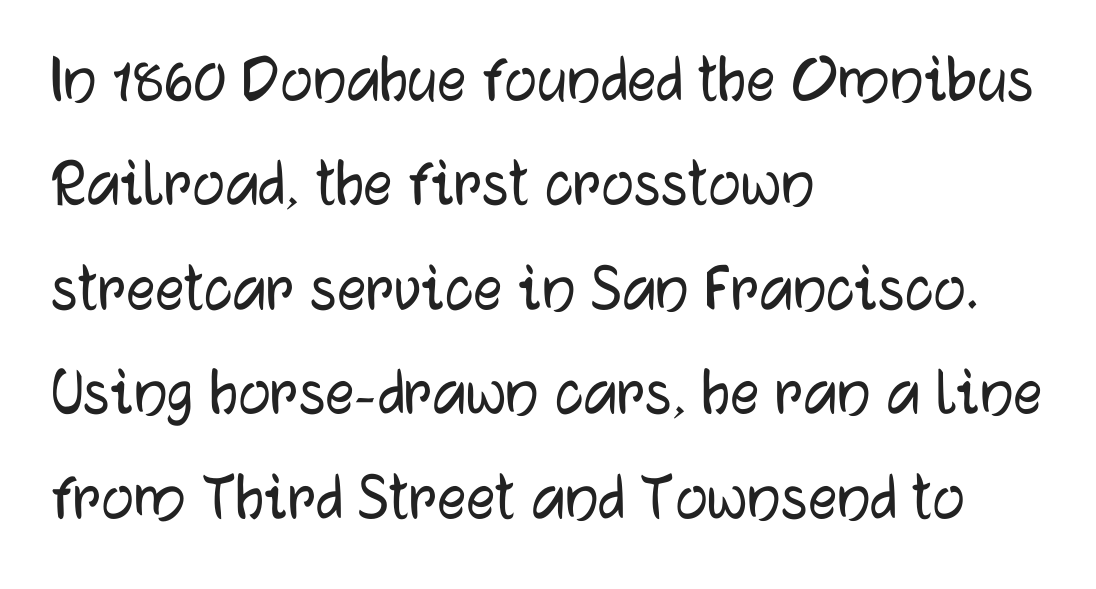
The image shows 72 px sans-serif type, upright; set left-aligned, normal line spacing (1.45x), normal letter spacing, not underlined; low stroke contrast and a medium x-height.
